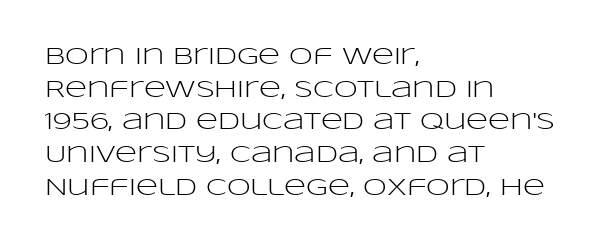
Q: Is the text bold? A: No.
Q: Is the text italic (slanted)? A: No, it is upright.
Q: Is the text underlined? A: No.
Q: How is the paragraph aligned? A: Left-aligned.
Q: Is the spacing between letters normal or unusually wide? A: Normal.
Q: Is the spacing between lines tight, normal or loose? A: Normal.
